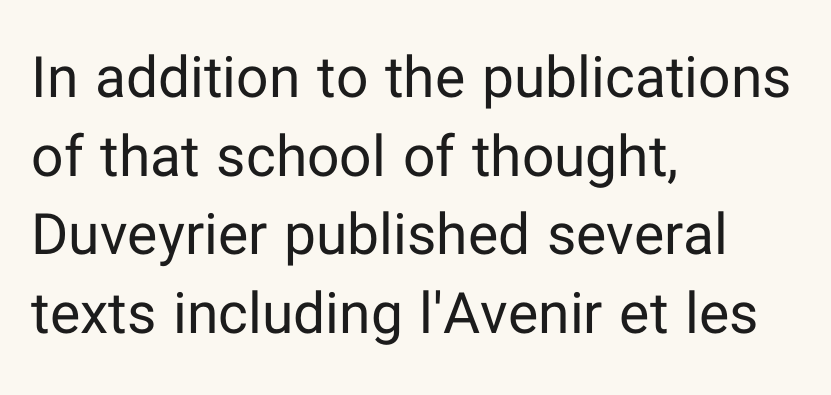
Horizontal bands of white between lines are of average thickness. This rendering leaves character spacing at its baseline value. The paragraph has a hard left edge and a soft right edge. If you drew a line through each stem, it would be perfectly vertical.
